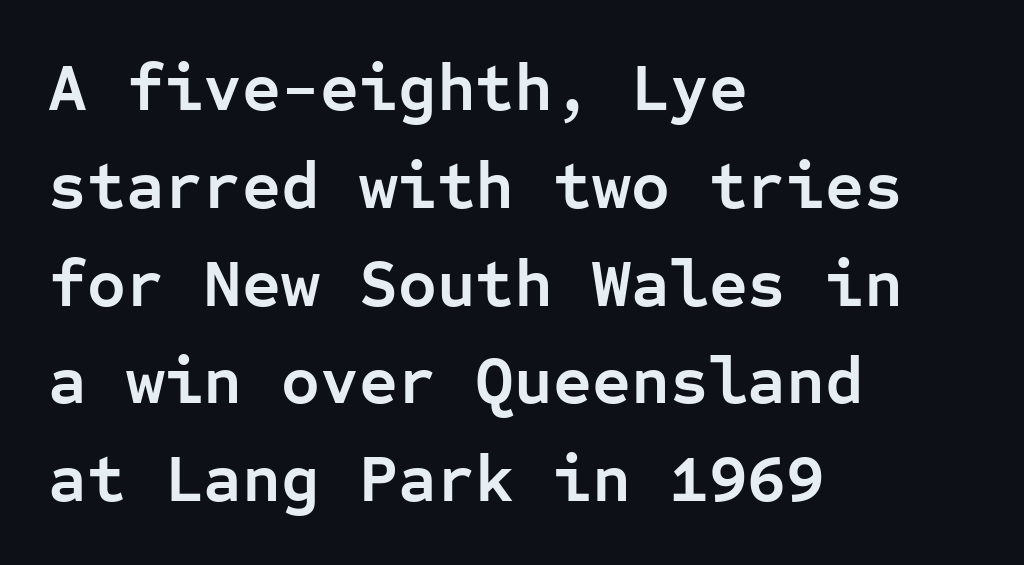
The image shows 67 px semibold sans-serif type, upright, monospaced; set left-aligned, normal line spacing (1.46x), normal letter spacing, not underlined; low stroke contrast and a medium x-height.
